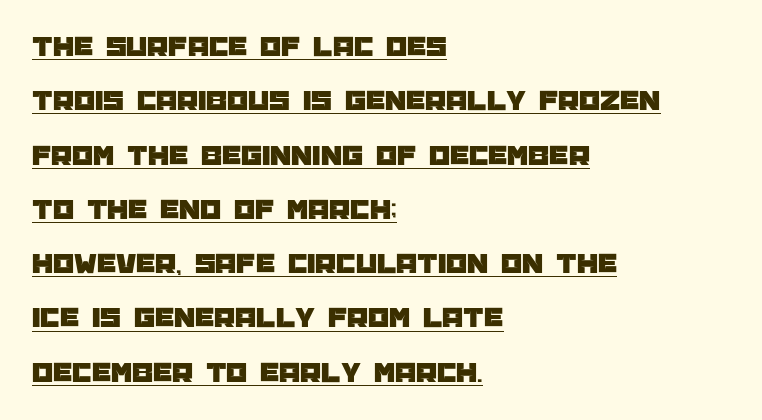
{"serif": "no", "italic": "no", "width": "normal", "stroke_contrast": "low", "x_height": "large", "monospaced": "no", "underline": "yes", "align": "left", "line_spacing_ratio": 1.81, "letter_spacing": "normal", "letter_spacing_em": 0.0, "glyph_px": 30}
